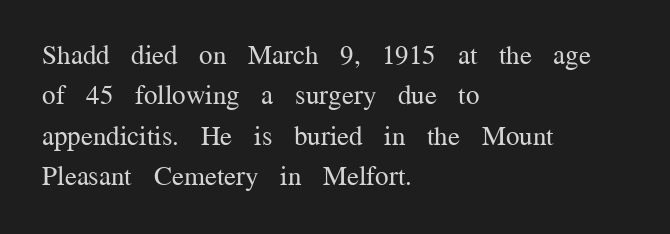
{"italic": "no", "bold": "no", "underline": "no", "align": "left", "line_spacing": "normal", "line_spacing_ratio": 1.5, "letter_spacing": "normal", "letter_spacing_em": 0.0, "glyph_px": 27}
